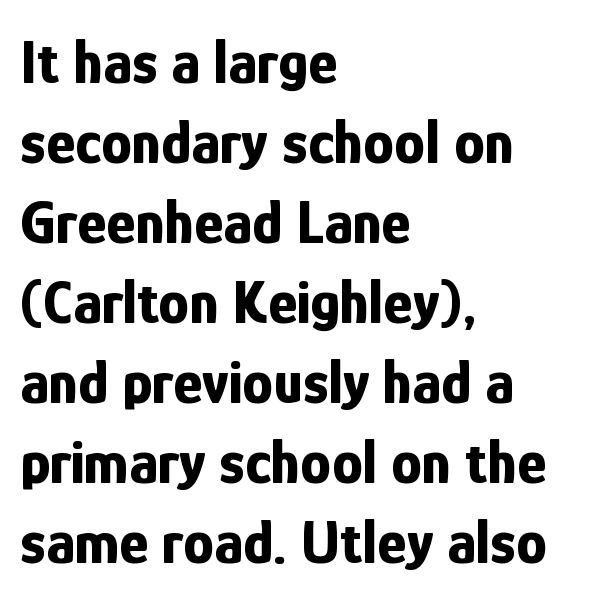
Q: Is the text bold? A: Yes.
Q: Is the text italic (slanted)? A: No, it is upright.
Q: Is the typeface a serif or a sans-serif typeface? A: Sans-serif.
Q: Is the text underlined? A: No.
Q: How is the paragraph aligned? A: Left-aligned.
Q: Is the spacing between letters normal or unusually wide? A: Normal.
Q: Is the spacing between lines tight, normal or loose? A: Normal.
Q: Width (condensed, normal, or wide)? A: Condensed.
Q: Stroke contrast? A: Low.
Q: x-height? A: Medium.
Q: Monospaced? A: No.
